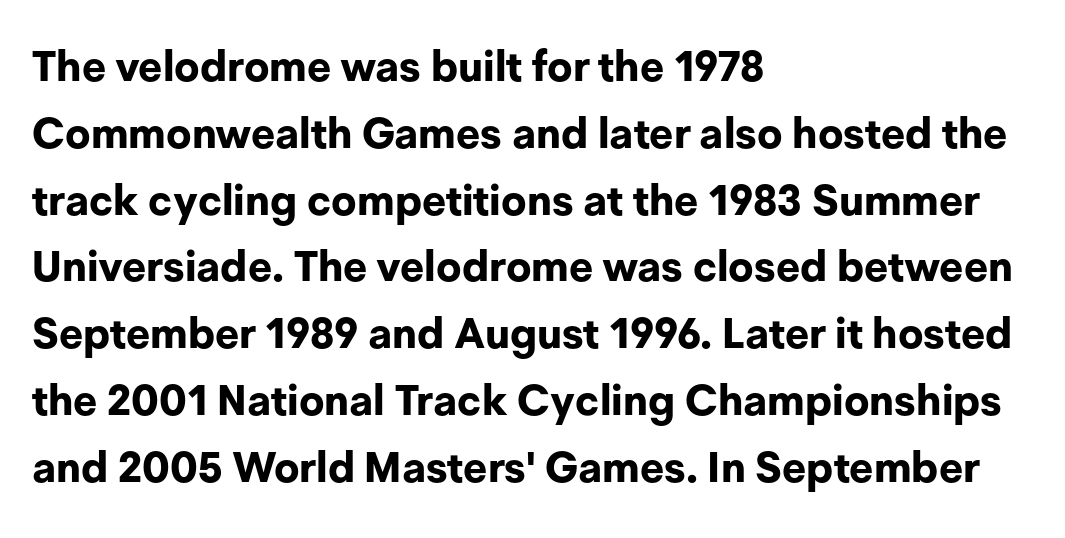
The image shows 42 px bold sans-serif type, upright; set left-aligned, normal line spacing (1.59x), normal letter spacing, not underlined; low stroke contrast and a medium x-height.
